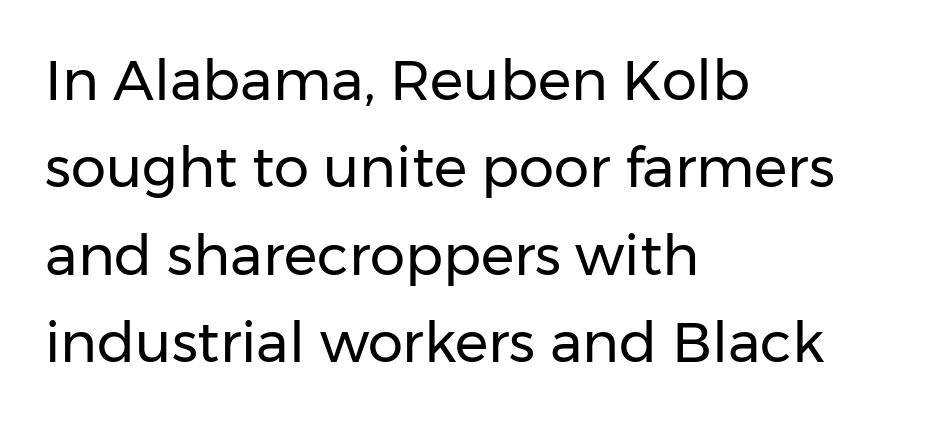
{"serif": "no", "italic": "no", "bold": "no", "weight": "regular", "width": "normal", "stroke_contrast": "low", "x_height": "medium", "monospaced": "no", "underline": "no", "align": "left", "line_spacing": "normal", "line_spacing_ratio": 1.56, "letter_spacing": "normal", "letter_spacing_em": 0.0, "glyph_px": 56}
